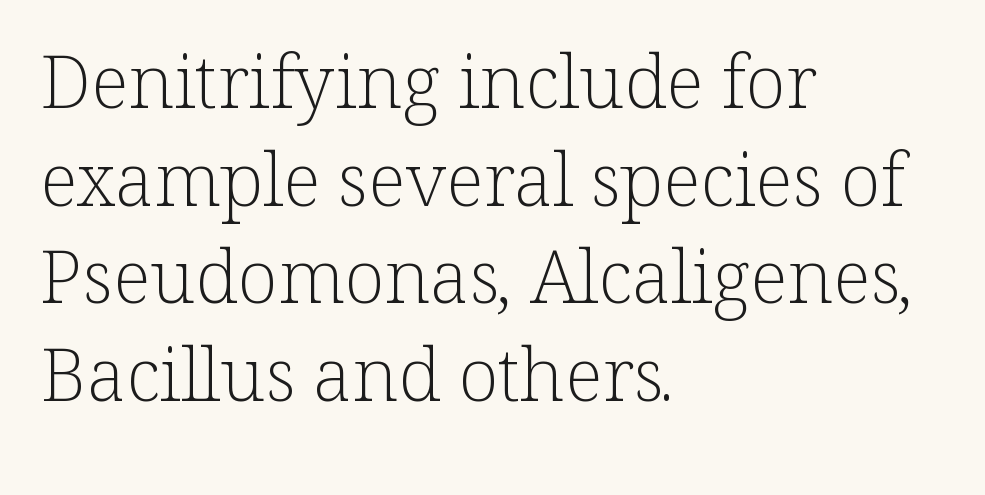
Q: Is the text bold? A: No.
Q: Is the text italic (slanted)? A: No, it is upright.
Q: Is the typeface a serif or a sans-serif typeface? A: Serif.
Q: Is the text underlined? A: No.
Q: How is the paragraph aligned? A: Left-aligned.
Q: Is the spacing between letters normal or unusually wide? A: Normal.
Q: Is the spacing between lines tight, normal or loose? A: Normal.
Q: Width (condensed, normal, or wide)? A: Normal.
Q: Stroke contrast? A: Low.
Q: x-height? A: Medium.
Q: Monospaced? A: No.
